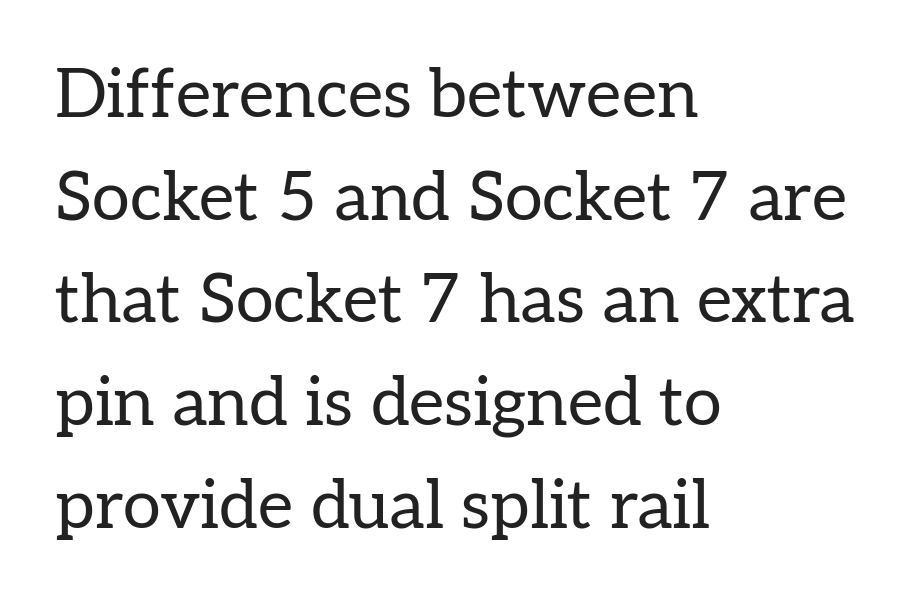
{"serif": "yes", "italic": "no", "bold": "no", "weight": "regular", "width": "normal", "stroke_contrast": "low", "x_height": "medium", "monospaced": "no", "underline": "no", "align": "left", "line_spacing": "normal", "line_spacing_ratio": 1.51, "letter_spacing": "normal", "letter_spacing_em": 0.0, "glyph_px": 68}
